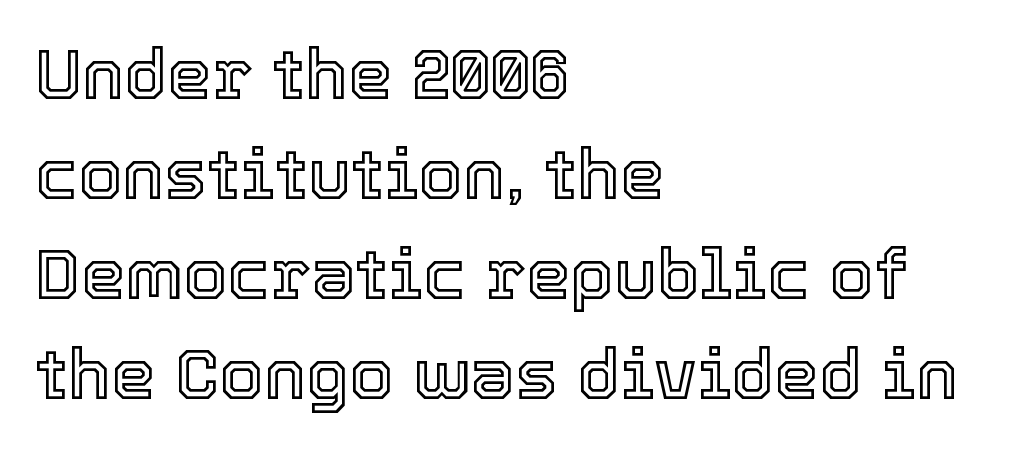
The image shows 71 px text type, upright; set left-aligned, normal line spacing (1.41x), normal letter spacing, not underlined; a medium x-height.
